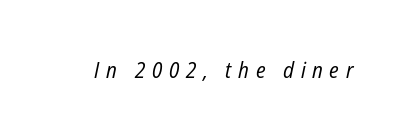
Q: Is the text bold? A: No.
Q: Is the text italic (slanted)? A: Yes, it leans right by about 12 degrees.
Q: Is the text underlined? A: No.
Q: Is the spacing between letters normal or unusually wide? A: Unusually wide.
